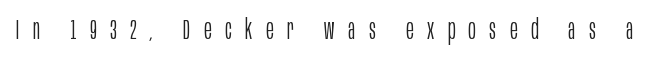
The image shows 28 px light, condensed sans-serif type, upright; set unusually wide letter spacing (+0.48 em), not underlined; low stroke contrast and a large x-height.
